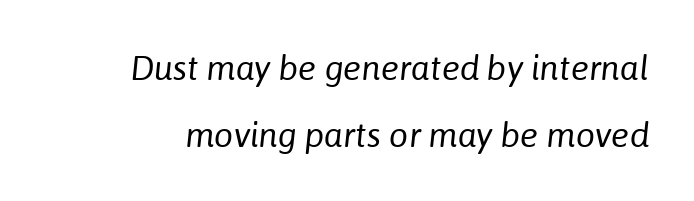
The image shows 34 px regular-weight type, italic (leaning right); set loose line spacing (1.97x), normal letter spacing, not underlined; low stroke contrast and a medium x-height.
